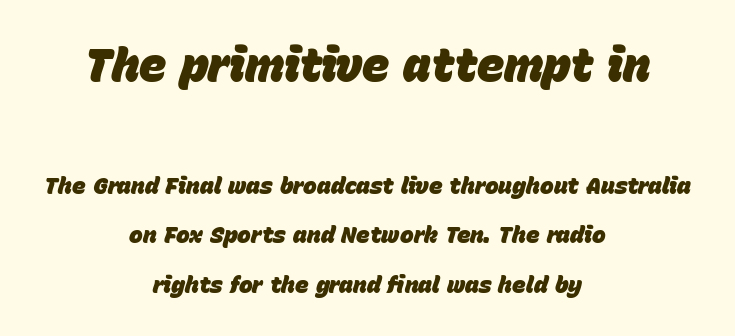
Q: Is the text bold? A: Yes.
Q: Is the text italic (slanted)? A: Yes, it leans right by about 15 degrees.
Q: Is the text underlined? A: No.
Q: How is the paragraph aligned? A: Centered.
Q: Is the spacing between letters normal or unusually wide? A: Normal.
Q: Is the spacing between lines tight, normal or loose? A: Loose.
Q: Which block of text is set in a larger size, the first (top) or the second (bottom)? A: The first (top) one.
Q: Width (condensed, normal, or wide)? A: Normal.
Q: Stroke contrast? A: Low.
Q: x-height? A: Large.
Q: Monospaced? A: No.
